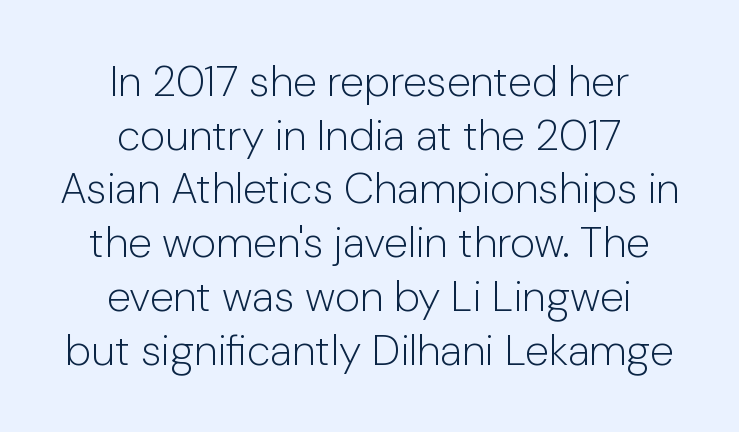
The image shows 43 px light sans-serif type, upright; set centered, normal line spacing (1.25x), normal letter spacing, not underlined; low stroke contrast and a medium x-height.
